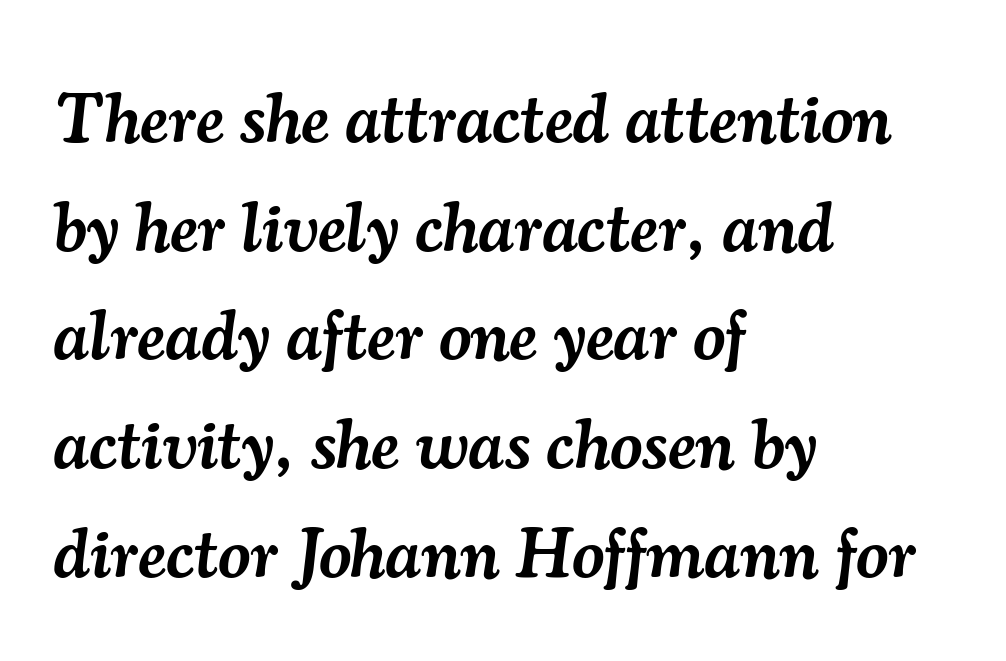
All the whitespace from short lines collects on the right. A normal amount of white space separates one row of letters from the next. Italic? Definitely — the glyphs are oblique. Note the varied advance widths — an 'i' is clearly narrower than an 'm'. The words here are not underlined. As a designer I'd log this as weight 600, semibold.
